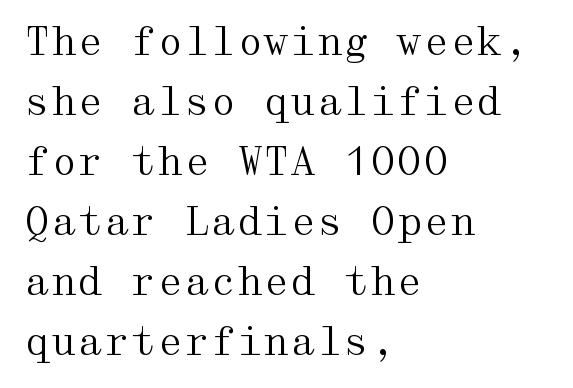
Q: Is the text bold? A: No.
Q: Is the text italic (slanted)? A: No, it is upright.
Q: Is the typeface a serif or a sans-serif typeface? A: Serif.
Q: Is the text underlined? A: No.
Q: How is the paragraph aligned? A: Left-aligned.
Q: Is the spacing between letters normal or unusually wide? A: Normal.
Q: Is the spacing between lines tight, normal or loose? A: Normal.
Q: Width (condensed, normal, or wide)? A: Wide.
Q: Stroke contrast? A: Medium.
Q: x-height? A: Medium.
